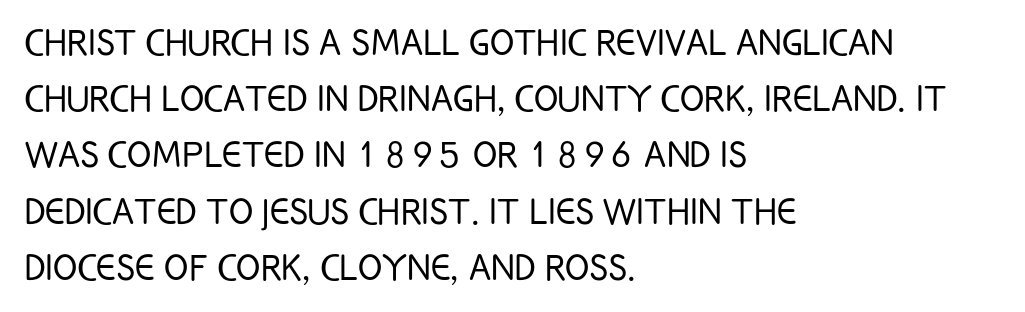
{"serif": "no", "italic": "no", "bold": "no", "weight": "light", "width": "condensed", "stroke_contrast": "low", "x_height": "large", "monospaced": "no", "underline": "no", "align": "left", "line_spacing": "normal", "line_spacing_ratio": 1.25, "letter_spacing": "normal", "letter_spacing_em": 0.0, "glyph_px": 45}
